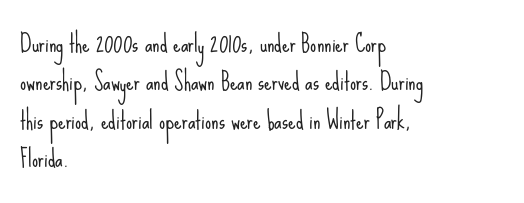
{"italic": "no", "bold": "no", "underline": "no", "align": "left", "line_spacing": "normal", "line_spacing_ratio": 1.6, "letter_spacing": "normal", "letter_spacing_em": 0.0, "glyph_px": 24}
